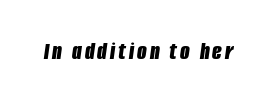
Unmarked baselines from the first word to the last. The passage shown leans; its letterforms are oblique. Compared with an ordinary text face, these strokes are far heavier — a full bold.
